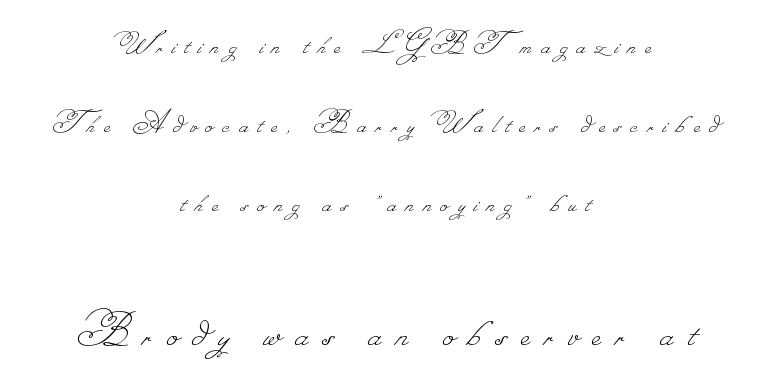
The image shows 50 px thin type; set centered, loose line spacing (2.4x), unusually wide letter spacing (+0.29 em), not underlined; the second (bottom) block is 1.52x larger; low stroke contrast.
